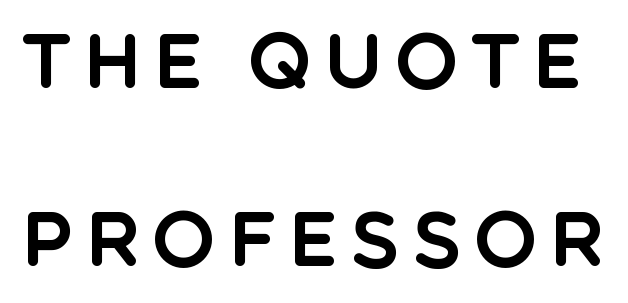
The image shows 75 px sans-serif type, upright; set loose line spacing (2.37x), not underlined; a large x-height.
